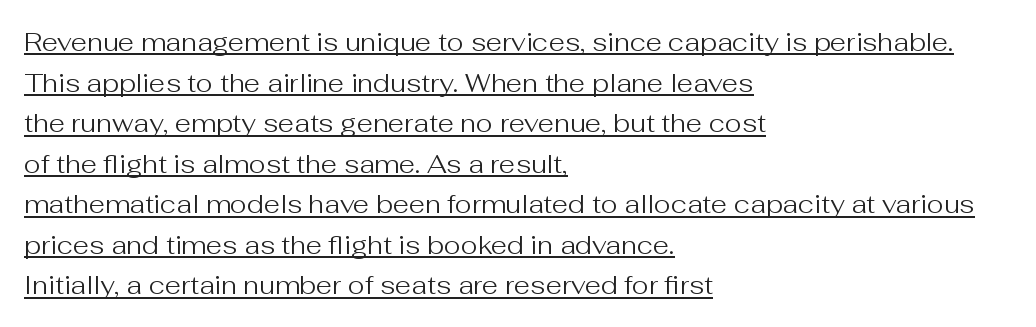
Notice how descenders clear the ascenders below comfortably — that's standard leading. The font is comparable to plain body text, perhaps lighter. The horizontal fit of the characters is conventional and even. Designer's note — italics off, roman on. Horizontally, the lines are justified to the leading edge only. This rendering features underlined lettering.
